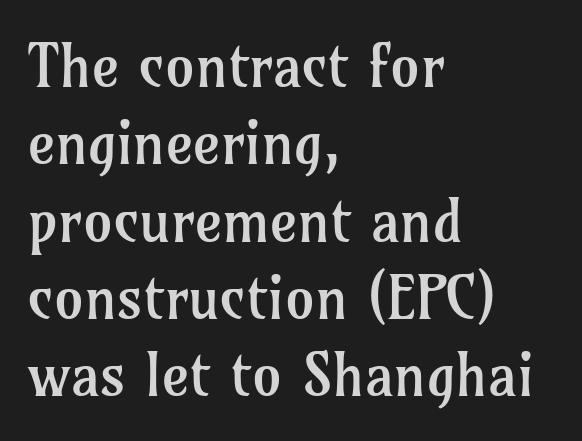
{"serif": "yes", "italic": "no", "bold": "no", "weight": "regular", "width": "normal", "stroke_contrast": "low", "x_height": "medium", "monospaced": "no", "underline": "no", "align": "left", "line_spacing": "normal", "line_spacing_ratio": 1.31, "letter_spacing": "normal", "letter_spacing_em": 0.0, "glyph_px": 59}
